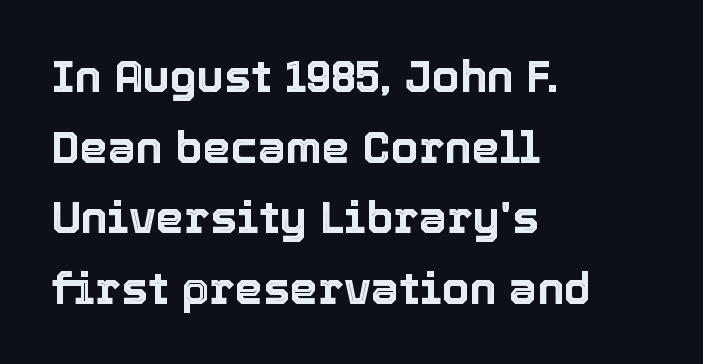
{"italic": "no", "width": "normal", "x_height": "medium", "monospaced": "no", "underline": "no", "align": "left", "line_spacing": "normal", "line_spacing_ratio": 1.57, "letter_spacing": "normal", "letter_spacing_em": 0.0, "glyph_px": 45}
